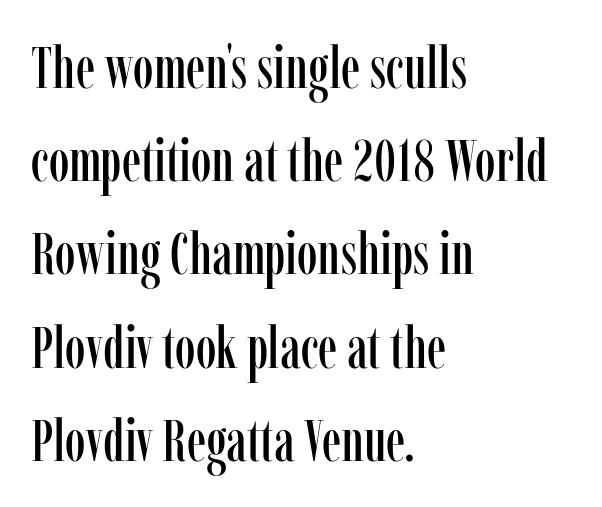
The space beneath each line is pristine and unruled. Layout note: lines flush left. The face used here is rendered with its standard letterfit. Regarding leading, the lines here are spaced in the standard way.
